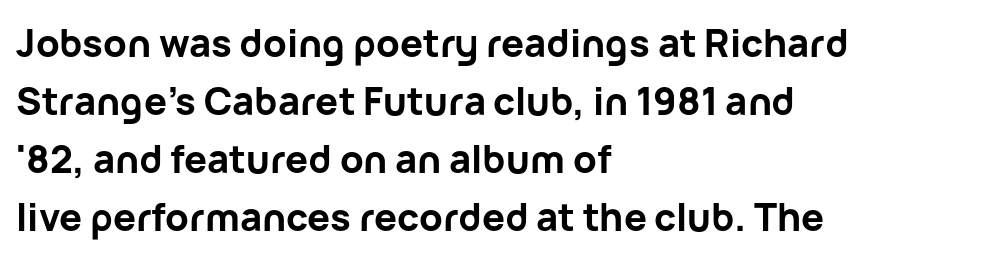
Q: Is the text bold? A: Yes.
Q: Is the text italic (slanted)? A: No, it is upright.
Q: Is the typeface a serif or a sans-serif typeface? A: Sans-serif.
Q: Is the text underlined? A: No.
Q: How is the paragraph aligned? A: Left-aligned.
Q: Is the spacing between letters normal or unusually wide? A: Normal.
Q: Is the spacing between lines tight, normal or loose? A: Normal.
Q: Width (condensed, normal, or wide)? A: Normal.
Q: Stroke contrast? A: Low.
Q: x-height? A: Medium.
Q: Monospaced? A: No.
